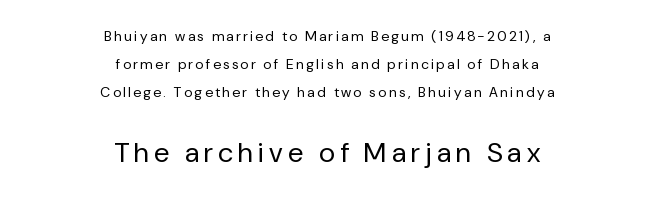
Q: Is the text bold? A: No.
Q: Is the text italic (slanted)? A: No, it is upright.
Q: Is the typeface a serif or a sans-serif typeface? A: Sans-serif.
Q: Is the text underlined? A: No.
Q: How is the paragraph aligned? A: Centered.
Q: Is the spacing between lines tight, normal or loose? A: Loose.
Q: Which block of text is set in a larger size, the first (top) or the second (bottom)? A: The second (bottom) one.
Q: Width (condensed, normal, or wide)? A: Normal.
Q: Stroke contrast? A: Low.
Q: x-height? A: Medium.
Q: Monospaced? A: No.
